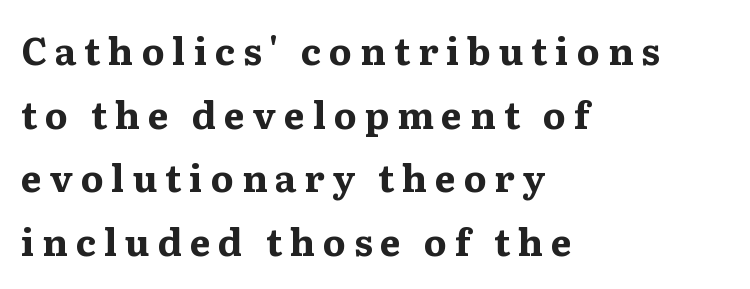
Q: Is the text bold? A: Yes.
Q: Is the text italic (slanted)? A: No, it is upright.
Q: Is the typeface a serif or a sans-serif typeface? A: Serif.
Q: Is the text underlined? A: No.
Q: How is the paragraph aligned? A: Left-aligned.
Q: Is the spacing between letters normal or unusually wide? A: Unusually wide.
Q: Width (condensed, normal, or wide)? A: Wide.
Q: Stroke contrast? A: Medium.
Q: x-height? A: Medium.
Q: Monospaced? A: No.
